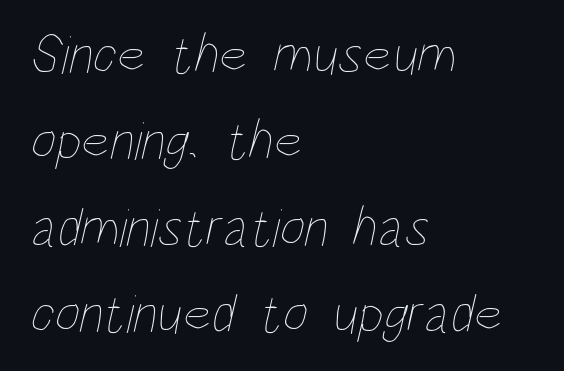
A typesetter would call this leading conventional body-copy spacing. The setting favours the left margin, as ordinary paragraphs usually do. Heft: none added — not bold. Beneath every word, the page is bare.
